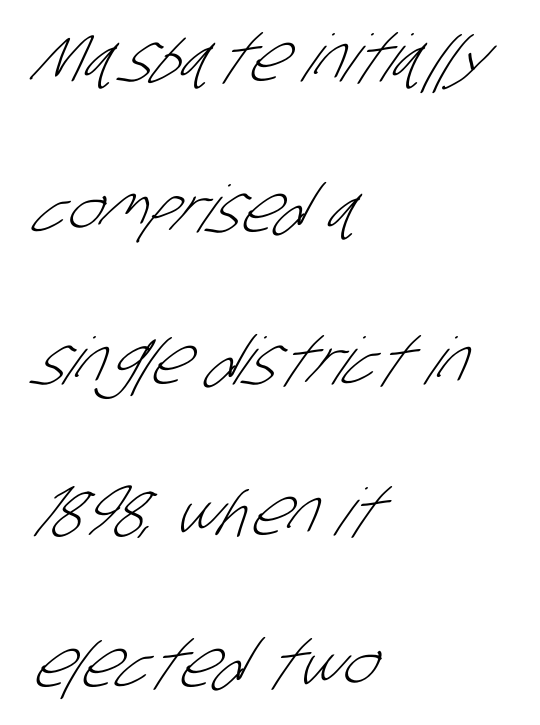
Tracking value appears to be zero — textbook default spacing. Typeset ragged right — the left edge is the straight one. These glyphs show unthickened strokes, regular width or finer. Quick note: interline space is abundant.
